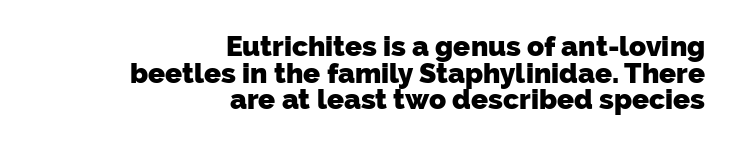
The image shows 28 px heavy sans-serif type; set right-aligned, tight line spacing (0.95x), normal letter spacing, not underlined; low stroke contrast and a medium x-height.
